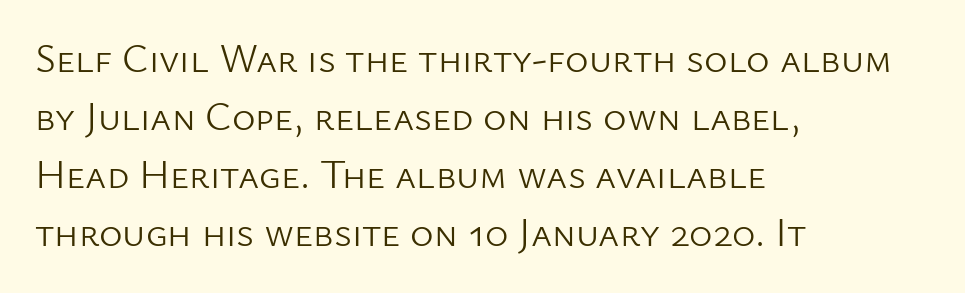
{"serif": "no", "italic": "no", "bold": "no", "weight": "light", "width": "normal", "stroke_contrast": "low", "x_height": "medium", "monospaced": "no", "underline": "no", "align": "left", "line_spacing": "normal", "line_spacing_ratio": 1.45, "letter_spacing": "normal", "letter_spacing_em": 0.0, "glyph_px": 40}
